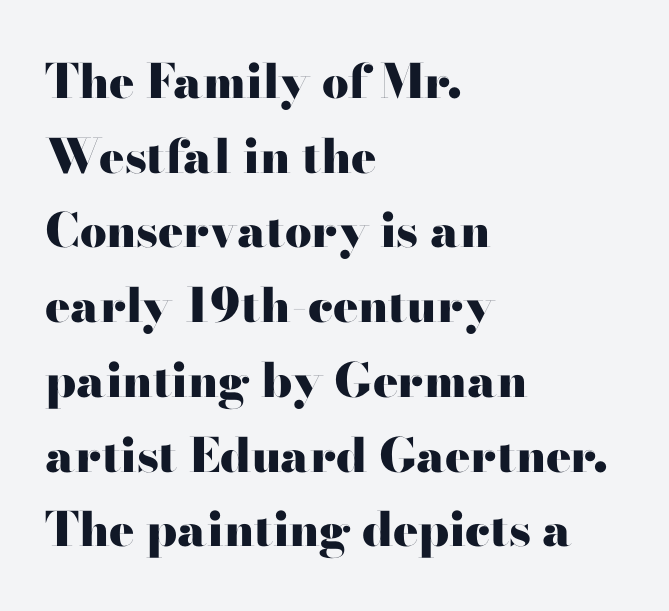
{"serif": "yes", "italic": "no", "bold": "yes", "weight": "heavy", "width": "wide", "stroke_contrast": "high", "x_height": "small", "monospaced": "no", "underline": "no", "align": "left", "line_spacing": "normal", "line_spacing_ratio": 1.59, "letter_spacing": "normal", "letter_spacing_em": 0.0, "glyph_px": 47}
